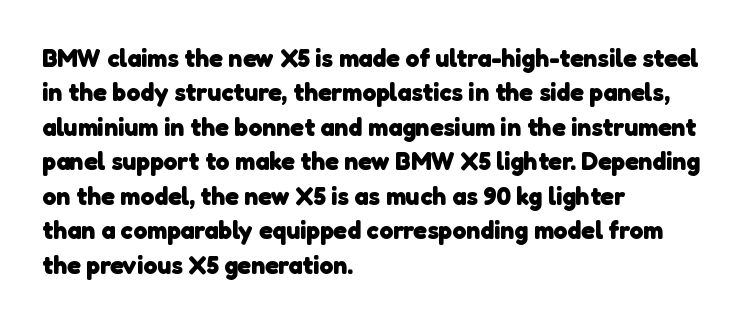
Q: Is the text bold? A: Yes.
Q: Is the text underlined? A: No.
Q: How is the paragraph aligned? A: Left-aligned.
Q: Is the spacing between letters normal or unusually wide? A: Normal.
Q: Is the spacing between lines tight, normal or loose? A: Normal.
